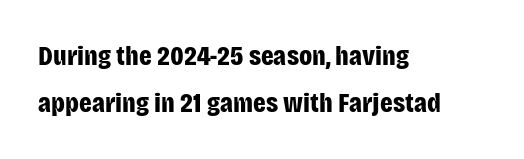
Q: Is the text bold? A: Yes.
Q: Is the text italic (slanted)? A: No, it is upright.
Q: Is the typeface a serif or a sans-serif typeface? A: Sans-serif.
Q: Is the text underlined? A: No.
Q: How is the paragraph aligned? A: Left-aligned.
Q: Is the spacing between letters normal or unusually wide? A: Normal.
Q: Is the spacing between lines tight, normal or loose? A: Normal.
Q: Width (condensed, normal, or wide)? A: Condensed.
Q: Stroke contrast? A: Low.
Q: x-height? A: Large.
Q: Monospaced? A: No.
